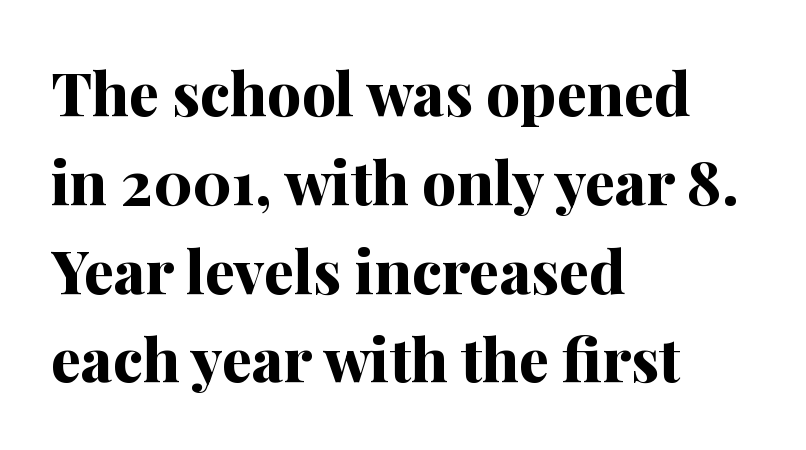
Characters follow at the spacing the type designer built in. The lettering holds an erect, upright posture throughout. Weight check: bold — yes, fully. Interline gaps are of average width in this sample.
